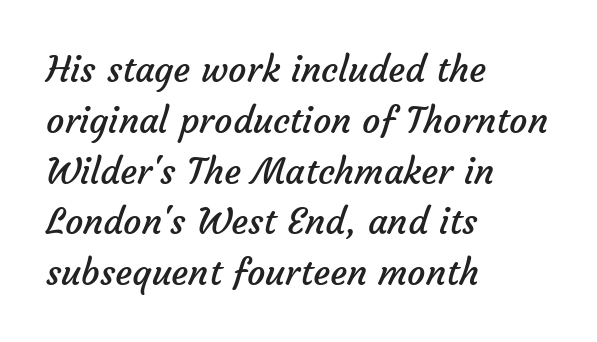
The image shows 36 px regular-weight sans-serif type; set left-aligned, normal line spacing (1.41x), normal letter spacing, not underlined; low stroke contrast and a medium x-height.
